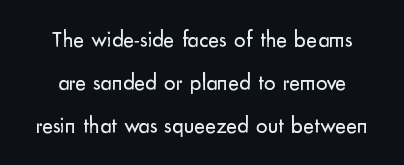
Q: Is the text bold? A: No.
Q: Is the text italic (slanted)? A: No, it is upright.
Q: Is the text underlined? A: No.
Q: How is the paragraph aligned? A: Centered.
Q: Is the spacing between letters normal or unusually wide? A: Normal.
